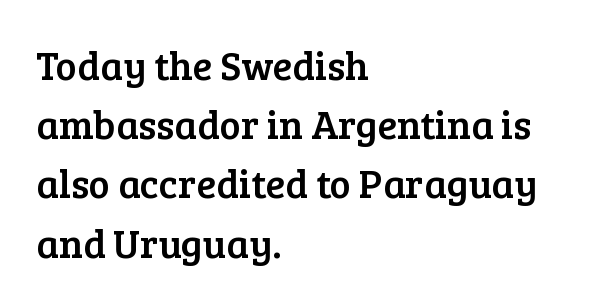
The line texture is even and compact thanks to regular tracking. The font family rendered here belongs to the serif group. Students, observe: this is what conventionally led text looks like. Every row of glyphs begins at an identical x-position on the left. Nobody drew a line under any word here. These lines are rendered in a variable-pitch font.
